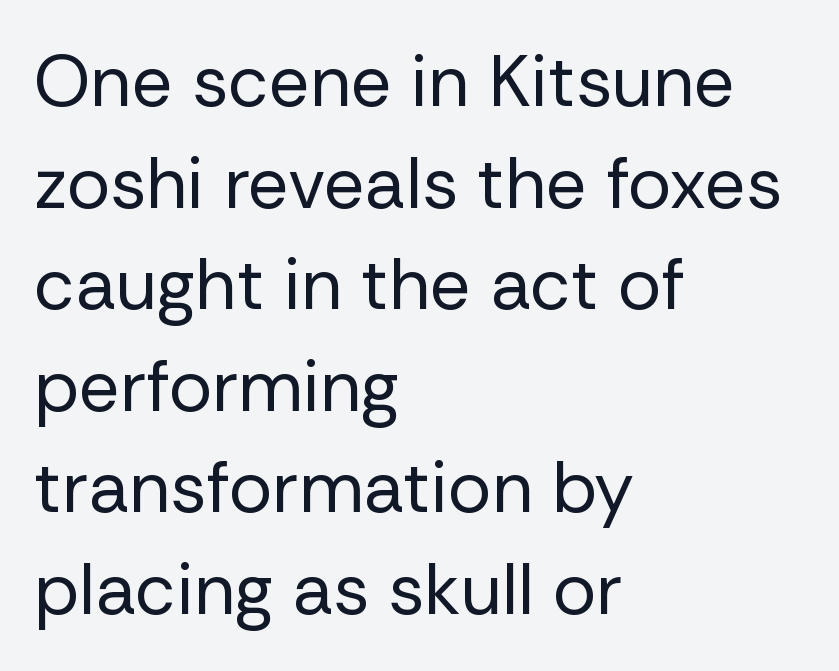
Ascenders rise straight up at ninety degrees. The paragraph has a hard left edge and a soft right edge. The rendering uses natural spacing where letterforms have individual widths. The font family rendered here belongs to the sans-serif group. The font sits on the lighter half of the weight spectrum, regular included.
